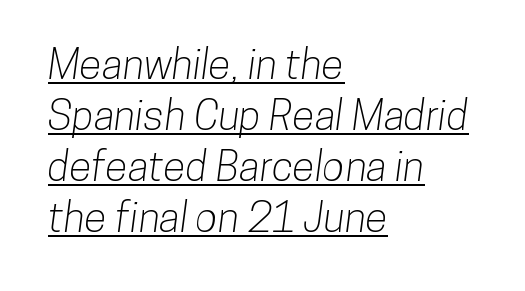
{"serif": "no", "width": "condensed", "stroke_contrast": "low", "x_height": "medium", "monospaced": "no", "underline": "yes", "align": "left", "line_spacing_ratio": 1.24, "letter_spacing": "normal", "letter_spacing_em": 0.0, "glyph_px": 41}
